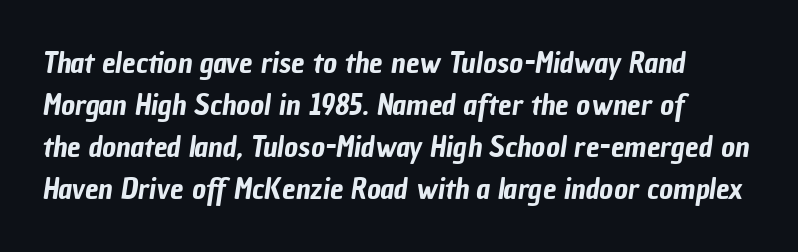
The image shows 30 px condensed sans-serif type; set left-aligned, normal line spacing (1.4x), normal letter spacing, not underlined; low stroke contrast and a medium x-height.
